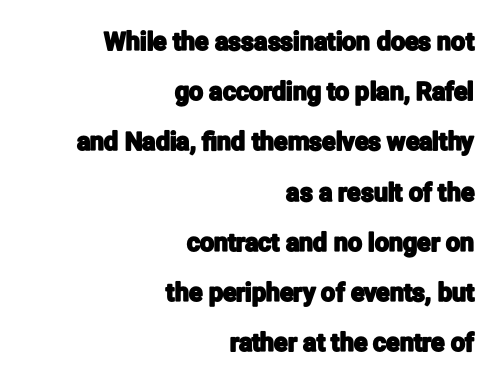
{"italic": "no", "underline": "no", "align": "right", "line_spacing": "loose", "line_spacing_ratio": 2.01, "letter_spacing": "normal", "letter_spacing_em": 0.0, "glyph_px": 25}
